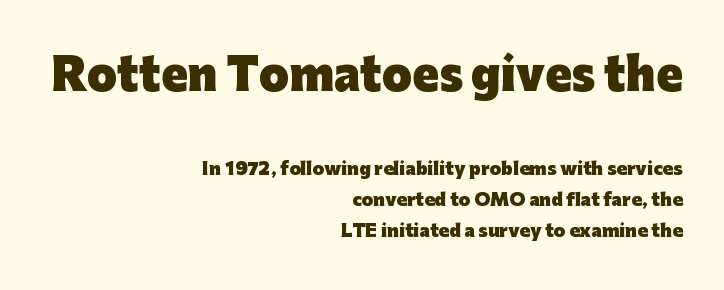
The image shows 43 px heavy sans-serif type, upright; set right-aligned, line spacing 1.83x, normal letter spacing, not underlined; the first (top) block is 2.53x larger; low stroke contrast and a medium x-height.
